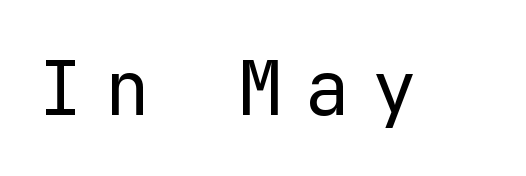
Q: Is the text bold? A: No.
Q: Is the text italic (slanted)? A: No, it is upright.
Q: Is the typeface a serif or a sans-serif typeface? A: Sans-serif.
Q: Is the text underlined? A: No.
Q: Is the spacing between letters normal or unusually wide? A: Unusually wide.
Q: Width (condensed, normal, or wide)? A: Normal.
Q: Stroke contrast? A: Low.
Q: x-height? A: Medium.
Q: Monospaced? A: Yes.
